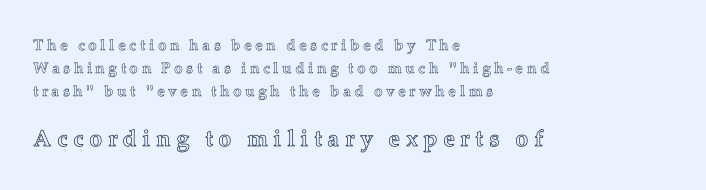
Q: Is the text italic (slanted)? A: No, it is upright.
Q: Is the text underlined? A: No.
Q: How is the paragraph aligned? A: Left-aligned.
Q: Is the spacing between letters normal or unusually wide? A: Unusually wide.
Q: Is the spacing between lines tight, normal or loose? A: Normal.
Q: Which block of text is set in a larger size, the first (top) or the second (bottom)? A: The second (bottom) one.
